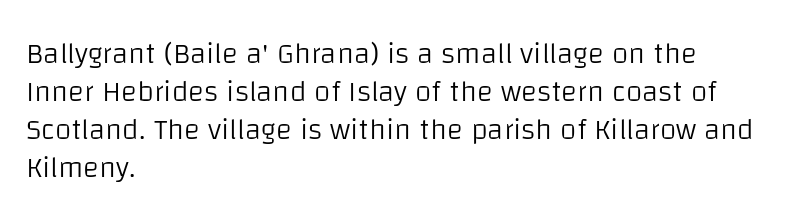
{"serif": "no", "italic": "no", "bold": "no", "weight": "light", "width": "normal", "stroke_contrast": "low", "x_height": "large", "monospaced": "no", "underline": "no", "align": "left", "line_spacing": "normal", "line_spacing_ratio": 1.27, "letter_spacing": "normal", "letter_spacing_em": 0.0, "glyph_px": 30}
